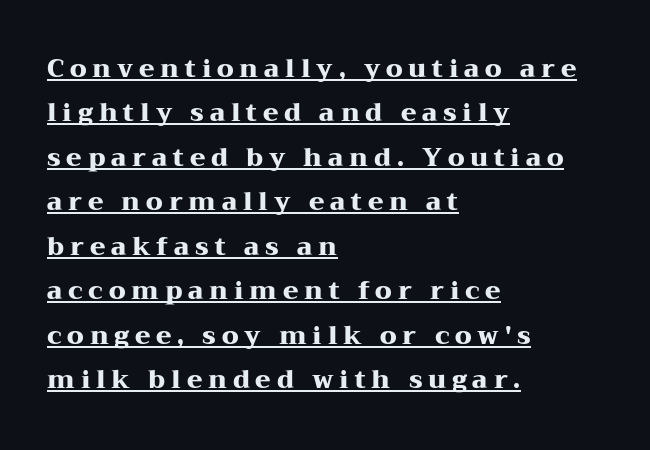
{"italic": "no", "bold": "yes", "underline": "yes", "align": "left", "line_spacing_ratio": 1.78, "letter_spacing": "wide", "letter_spacing_em": 0.23, "glyph_px": 25}
